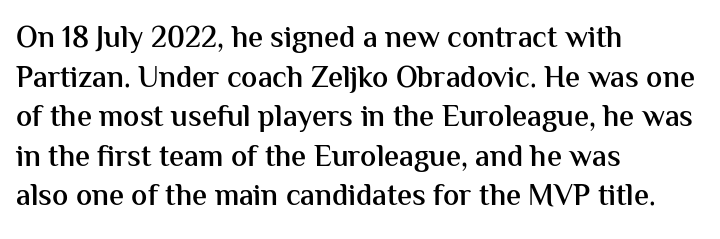
Q: Is the text bold? A: Semi-bold.
Q: Is the text italic (slanted)? A: No, it is upright.
Q: Is the typeface a serif or a sans-serif typeface? A: Sans-serif.
Q: Is the text underlined? A: No.
Q: How is the paragraph aligned? A: Left-aligned.
Q: Is the spacing between letters normal or unusually wide? A: Normal.
Q: Is the spacing between lines tight, normal or loose? A: Normal.
Q: Width (condensed, normal, or wide)? A: Normal.
Q: Stroke contrast? A: Medium.
Q: x-height? A: Medium.
Q: Monospaced? A: No.
